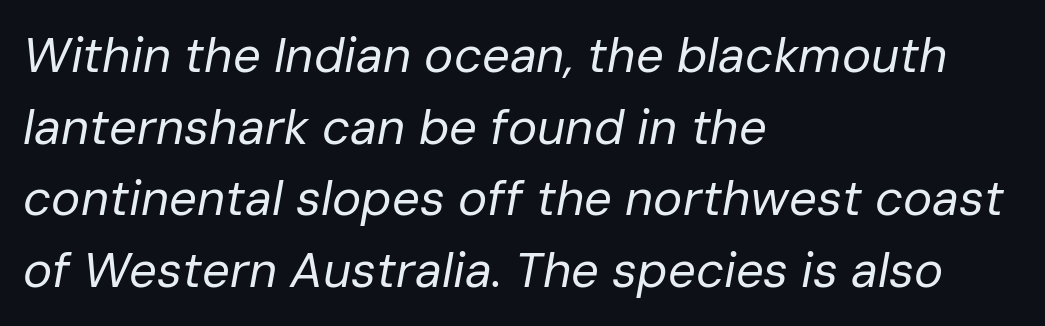
Is the type slanted? Yes — the strokes lean at a clear angle. Spacing verdict: proportional, widths tailored to each character. Each row of text sits above clean, open space. The block of text has a typical density, with ordinary space between rows.
